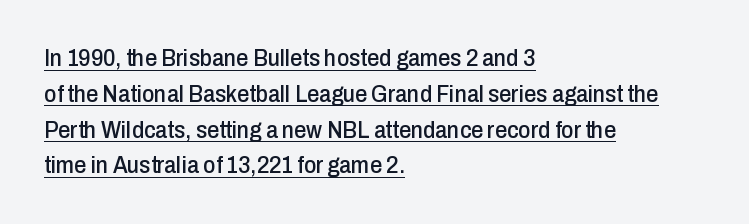
Does the copy run flush right? No — it runs flush left. Default kerning and tracking; the words read as compact shapes. The typography opts for an upright posture over an oblique one. The rows are spaced the way most documents space them.
